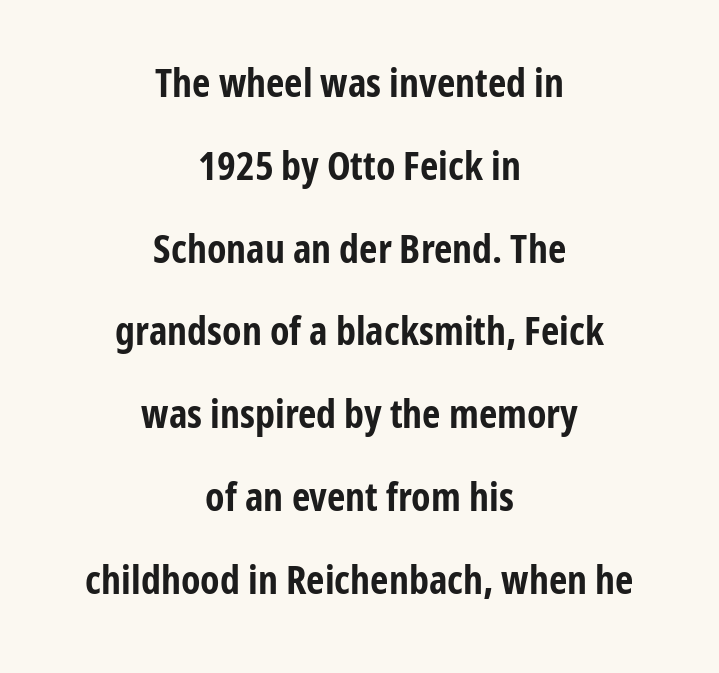
{"serif": "no", "italic": "no", "bold": "yes", "weight": "bold", "width": "condensed", "stroke_contrast": "low", "x_height": "medium", "monospaced": "no", "underline": "no", "align": "center", "line_spacing": "loose", "line_spacing_ratio": 2.07, "letter_spacing": "normal", "letter_spacing_em": 0.0, "glyph_px": 40}
